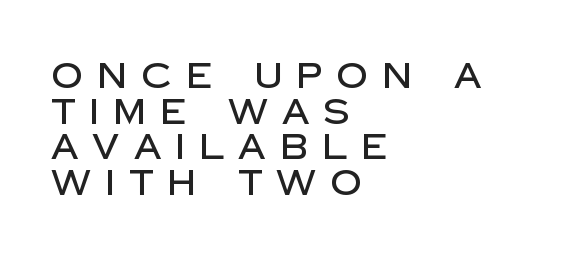
Check under the words: just untouched page. Quick note: interline space is minimal. The passage shown has open, widely tracked lettering throughout. Serifs: no, the terminals of the letterforms are clean. Looks like regular typesetting: each glyph gets only the width it needs.
